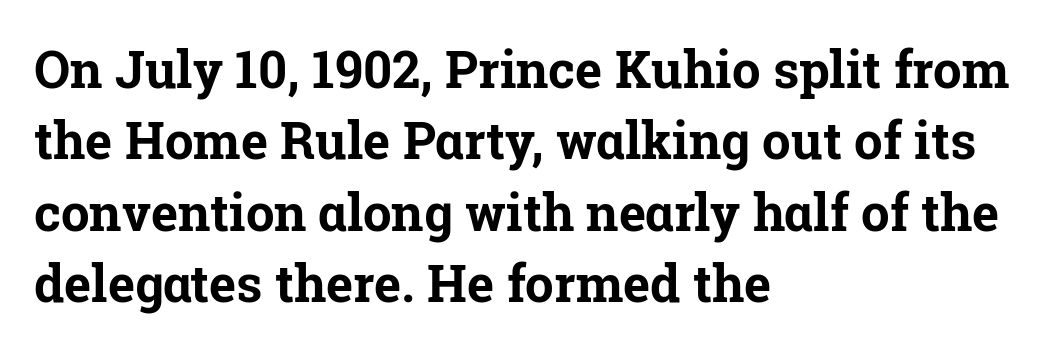
The image shows 51 px bold serif type, upright; set left-aligned, normal line spacing (1.4x), normal letter spacing, not underlined; low stroke contrast and a medium x-height.
